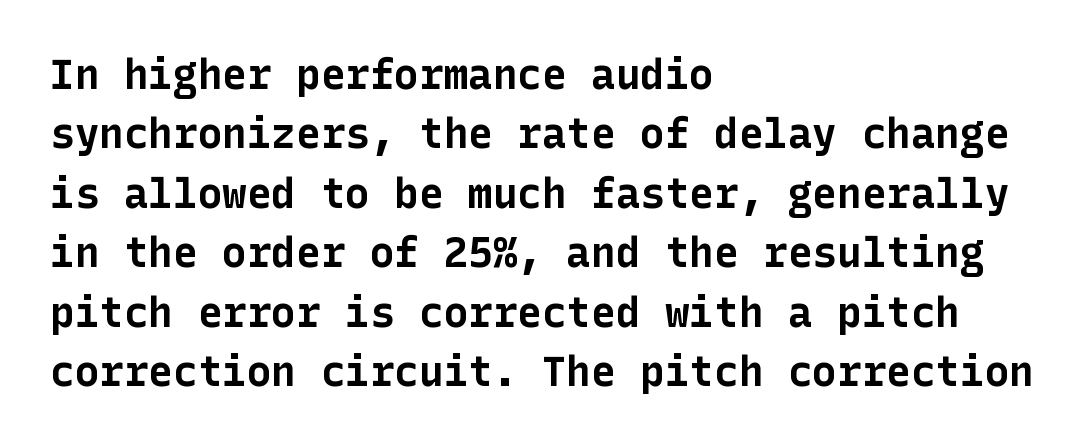
The image shows 41 px bold sans-serif type, upright; set left-aligned, normal line spacing (1.45x), normal letter spacing, not underlined; low stroke contrast and a medium x-height.
